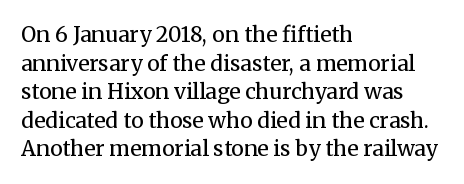
{"italic": "no", "bold": "no", "underline": "no", "align": "left", "line_spacing": "normal", "line_spacing_ratio": 1.36, "letter_spacing": "normal", "letter_spacing_em": 0.0, "glyph_px": 21}
